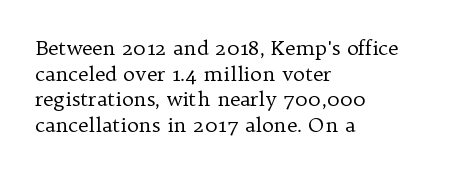
Q: Is the text bold? A: No.
Q: Is the text italic (slanted)? A: No, it is upright.
Q: Is the text underlined? A: No.
Q: How is the paragraph aligned? A: Left-aligned.
Q: Is the spacing between letters normal or unusually wide? A: Normal.
Q: Is the spacing between lines tight, normal or loose? A: Normal.
